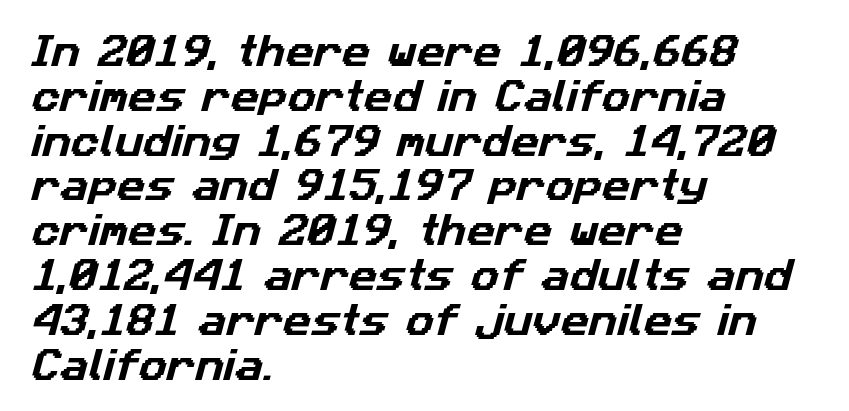
The image shows 35 px sans-serif type; set left-aligned, normal line spacing (1.28x), normal letter spacing, not underlined; low stroke contrast and a medium x-height.
